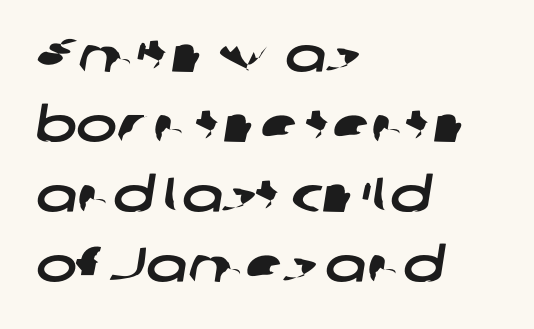
The image shows 49 px wide sans-serif type; set left-aligned, normal line spacing (1.43x), normal letter spacing, not underlined; low stroke contrast and a medium x-height.
